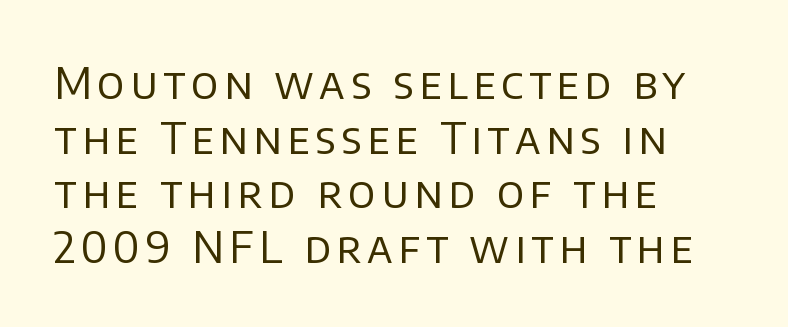
Q: Is the text bold? A: No.
Q: Is the text italic (slanted)? A: No, it is upright.
Q: Is the typeface a serif or a sans-serif typeface? A: Sans-serif.
Q: Is the text underlined? A: No.
Q: How is the paragraph aligned? A: Left-aligned.
Q: Is the spacing between lines tight, normal or loose? A: Normal.
Q: Width (condensed, normal, or wide)? A: Normal.
Q: Stroke contrast? A: Low.
Q: x-height? A: Large.
Q: Monospaced? A: No.
